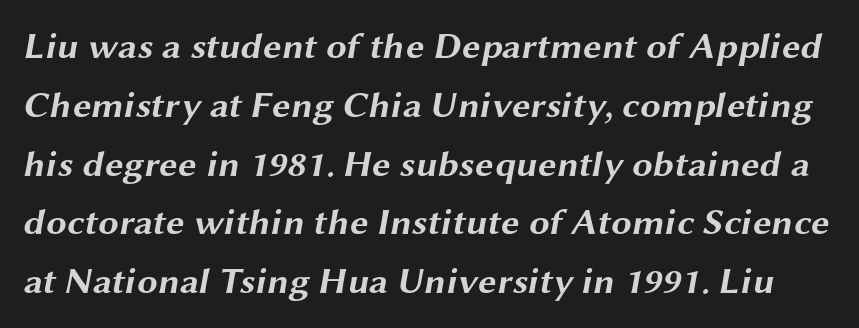
{"serif": "no", "bold": "yes", "weight": "bold", "width": "wide", "stroke_contrast": "medium", "x_height": "medium", "monospaced": "no", "underline": "no", "line_spacing": "normal", "line_spacing_ratio": 1.59, "letter_spacing": "normal", "letter_spacing_em": 0.0, "glyph_px": 37}
